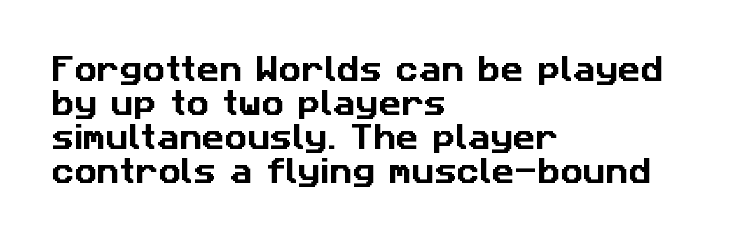
Q: Is the typeface a serif or a sans-serif typeface? A: Sans-serif.
Q: Is the text underlined? A: No.
Q: How is the paragraph aligned? A: Left-aligned.
Q: Is the spacing between letters normal or unusually wide? A: Normal.
Q: Width (condensed, normal, or wide)? A: Normal.
Q: Stroke contrast? A: Low.
Q: x-height? A: Medium.
Q: Monospaced? A: No.
